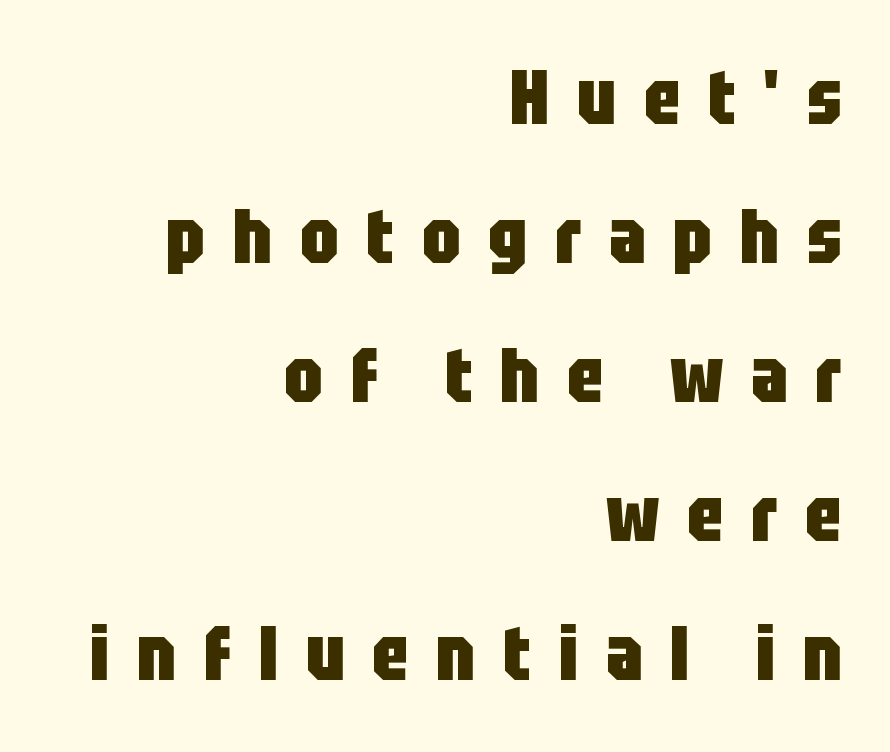
{"serif": "no", "italic": "no", "bold": "yes", "weight": "heavy", "width": "condensed", "stroke_contrast": "low", "x_height": "large", "monospaced": "no", "underline": "no", "align": "right", "line_spacing_ratio": 1.83, "letter_spacing": "wide", "letter_spacing_em": 0.36, "glyph_px": 76}
